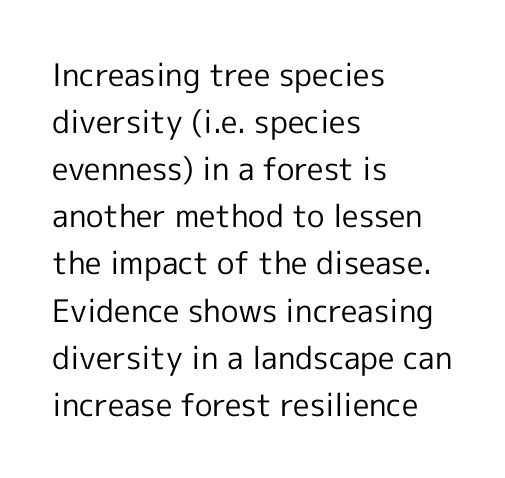
Vertically, the passage feels balanced, rows spaced as you'd expect. You could not count columns in this text — the font is proportionally spaced. The passage shown is not underscored anywhere. Where is the straight margin? On the left. Letter spacing: default.
